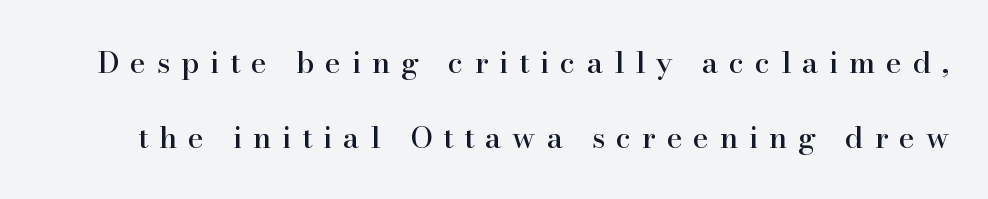
{"serif": "yes", "italic": "no", "width": "normal", "stroke_contrast": "high", "x_height": "small", "monospaced": "no", "underline": "no", "line_spacing": "loose", "line_spacing_ratio": 2.49, "letter_spacing": "wide", "letter_spacing_em": 0.36, "glyph_px": 30}
